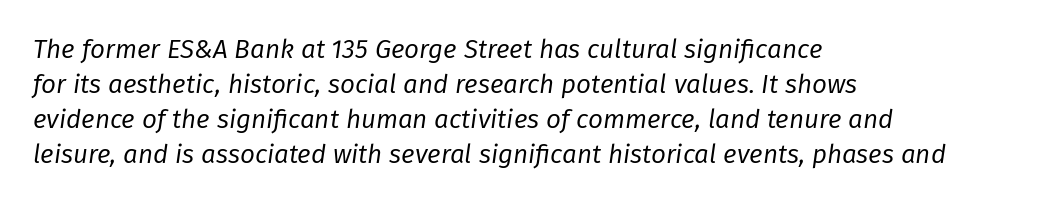
The text carries the slant typical of an italic or oblique font. You could call the tracking neutral — neither tight nor loose. Evenly set lines give the paragraph a standard silhouette. Compared with a typical body face, this is equally light or lighter still.
